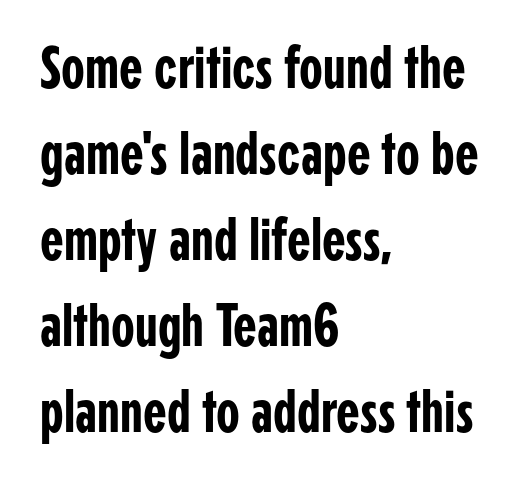
The image shows 61 px condensed sans-serif type, upright; set left-aligned, normal line spacing (1.41x), normal letter spacing, not underlined; low stroke contrast and a medium x-height.
